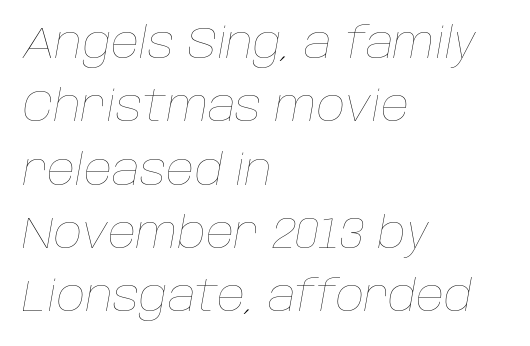
The image shows 44 px thin type, italic (leaning right); set left-aligned, normal line spacing (1.44x), normal letter spacing, not underlined; low stroke contrast and a large x-height.
